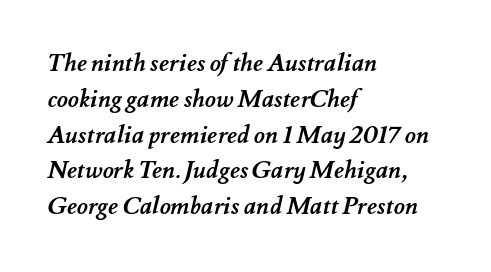
Where is the straight margin? On the left. Typographic density is high because the face is bold. Each new line begins a customary step beneath the previous one. This rendering leaves character spacing at its baseline value.
